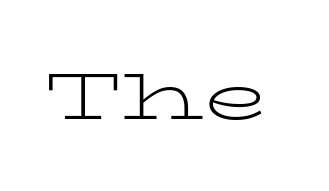
{"serif": "yes", "italic": "no", "bold": "no", "weight": "light", "width": "wide", "stroke_contrast": "low", "x_height": "medium", "monospaced": "no", "underline": "no", "letter_spacing": "normal", "letter_spacing_em": 0.0, "glyph_px": 66}
